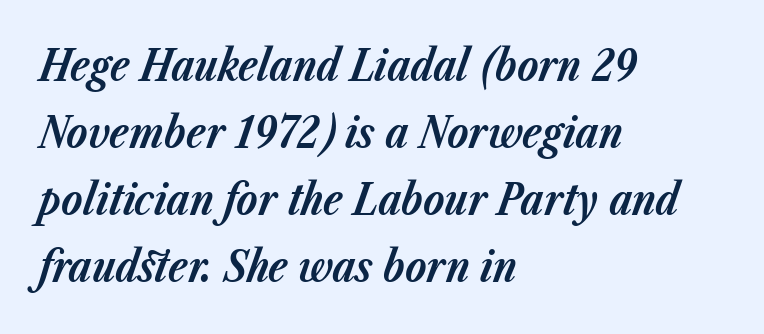
Q: Is the text bold? A: Yes.
Q: Is the text italic (slanted)? A: Yes, it leans right by about 23 degrees.
Q: Is the text underlined? A: No.
Q: How is the paragraph aligned? A: Left-aligned.
Q: Is the spacing between letters normal or unusually wide? A: Normal.
Q: Is the spacing between lines tight, normal or loose? A: Normal.
Q: Width (condensed, normal, or wide)? A: Normal.
Q: Stroke contrast? A: Low.
Q: x-height? A: Medium.
Q: Monospaced? A: No.
